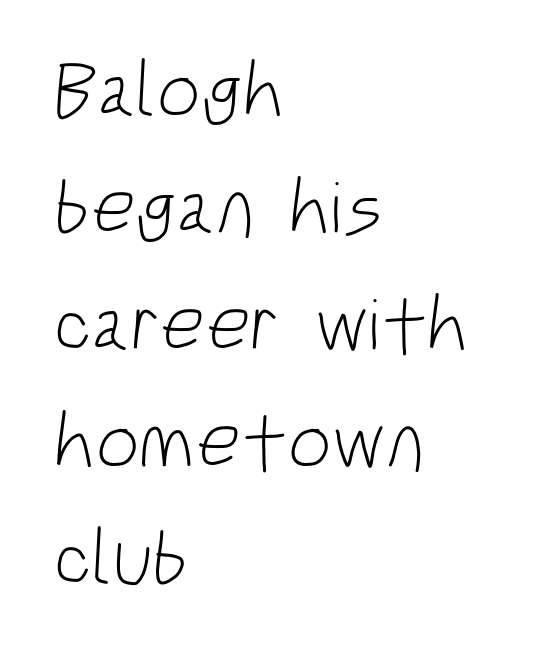
{"serif": "no", "bold": "no", "weight": "light", "width": "condensed", "stroke_contrast": "low", "x_height": "large", "monospaced": "no", "underline": "no", "align": "left", "line_spacing": "normal", "line_spacing_ratio": 1.52, "letter_spacing": "normal", "letter_spacing_em": 0.0, "glyph_px": 77}
